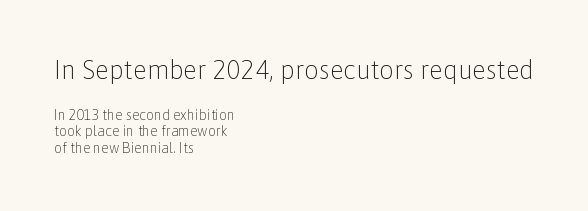
The image shows 26 px text type, upright; set left-aligned, line spacing 1.19x, normal letter spacing, not underlined; the first (top) block is 1.86x larger.
